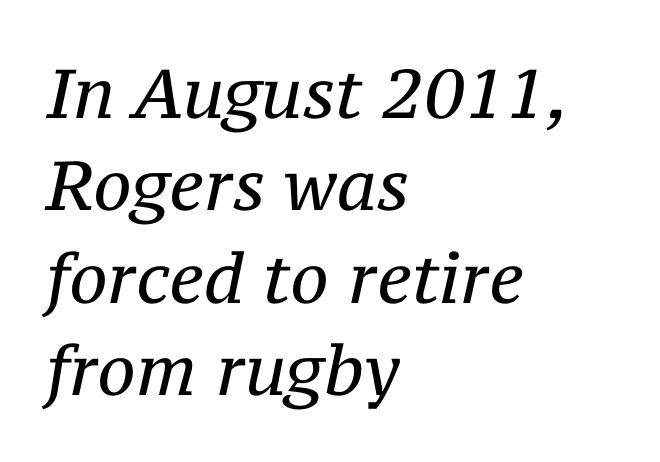
Looking at the ascenders, they clearly lean. Is the type heavy? It reads as light-to-regular instead. One-word summary of the alignment: left. One glance says typical: line gaps are just what's usual. Compared with typical body copy, the letter spacing here is the same. You can tell from the footed stems that serif type was used.
